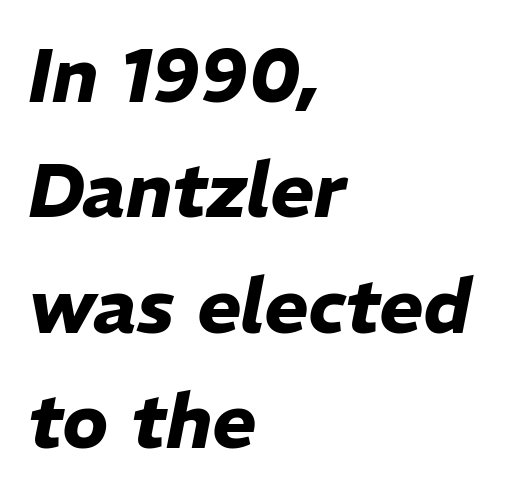
Notice how descenders clear the ascenders below comfortably — that's standard leading. An italicized treatment has been applied to the whole sample. Notice how the passage keeps a crisp vertical edge on the left only. Its strokes are broad and dark, the hallmark of bold type.
